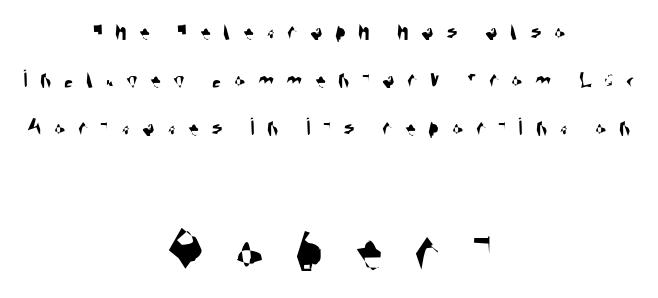
{"serif": "no", "width": "condensed", "stroke_contrast": "medium", "x_height": "large", "monospaced": "no", "underline": "no", "align": "center", "line_spacing_ratio": 1.84, "letter_spacing": "wide", "letter_spacing_em": 0.48, "larger_block": "second", "size_ratio": 2.54, "glyph_px": 66}
